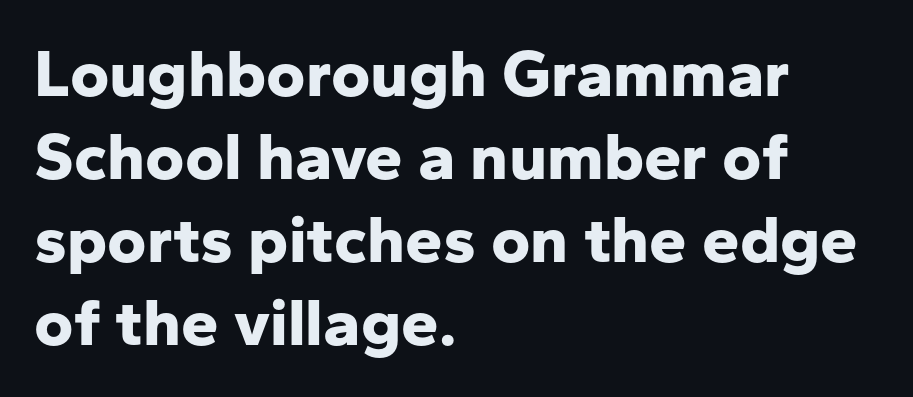
{"serif": "no", "italic": "no", "bold": "yes", "weight": "bold", "width": "normal", "stroke_contrast": "low", "x_height": "medium", "monospaced": "no", "underline": "no", "align": "left", "line_spacing_ratio": 1.24, "letter_spacing": "normal", "letter_spacing_em": 0.0, "glyph_px": 67}
